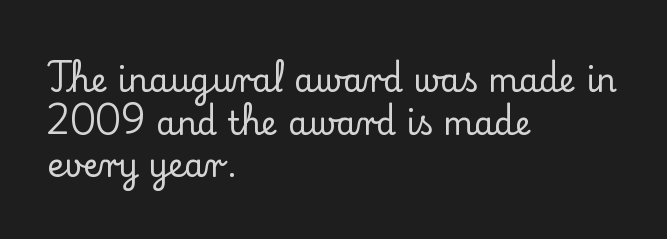
Reading down the column, the eye jumps a familiar distance to each next line. Upright lettering throughout. This sample has the flowing, uneven cadence of proportional lettering. The zone under the glyphs is completely vacant. The type family on display is of the serif kind. This sample is left-justified, so line endings fall wherever the words run out.
